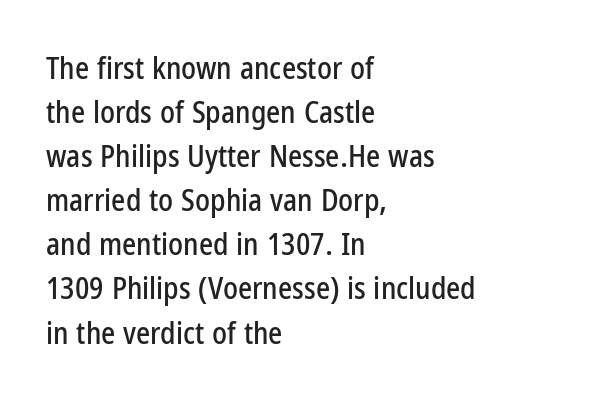
Unlike italic type, these characters show no tilt at all. Nope, no serifs anywhere on these letters. Honestly, the row spacing looks completely unremarkable. Inter-character spacing is left at the font's built-in metrics.
